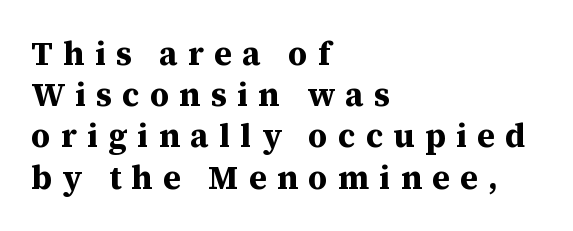
The image shows 33 px bold serif type, upright; set left-aligned, normal line spacing (1.25x), unusually wide letter spacing (+0.31 em), not underlined; medium stroke contrast and a medium x-height.
